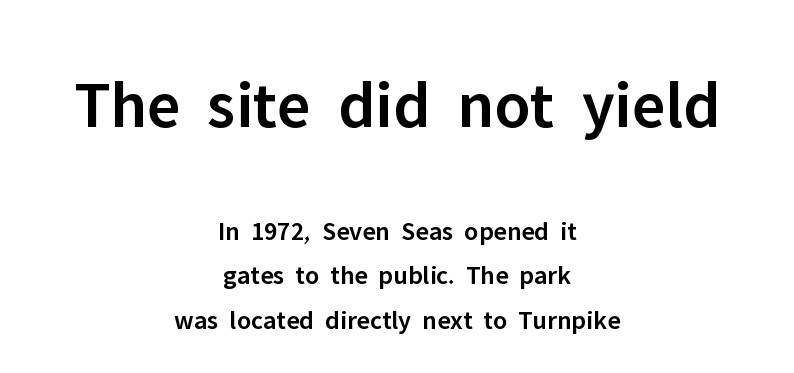
Q: Is the text bold? A: Semi-bold.
Q: Is the text italic (slanted)? A: No, it is upright.
Q: Is the typeface a serif or a sans-serif typeface? A: Sans-serif.
Q: Is the text underlined? A: No.
Q: How is the paragraph aligned? A: Centered.
Q: Is the spacing between letters normal or unusually wide? A: Normal.
Q: Is the spacing between lines tight, normal or loose? A: Normal.
Q: Which block of text is set in a larger size, the first (top) or the second (bottom)? A: The first (top) one.
Q: Width (condensed, normal, or wide)? A: Normal.
Q: Stroke contrast? A: Low.
Q: x-height? A: Medium.
Q: Monospaced? A: No.
